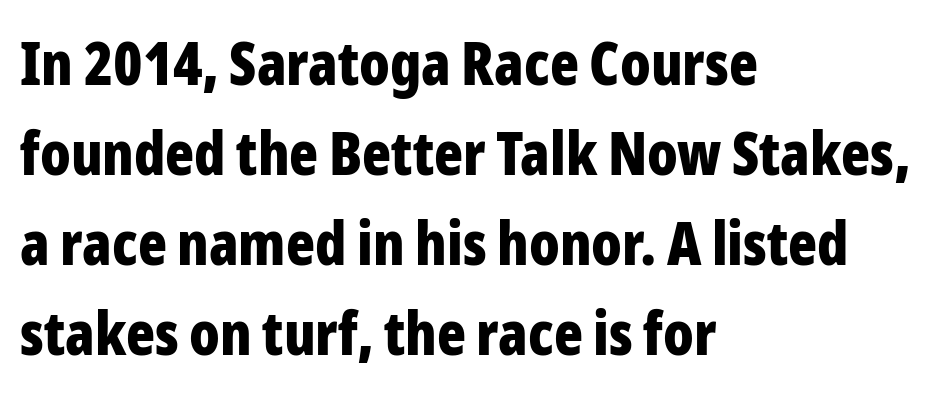
Typeset ragged right — the left edge is the straight one. The font is running at its bold setting. Rendered with straight, roman letterforms. There is no visible air inserted between adjacent glyphs. You could not count columns in this text — the font is proportionally spaced.
